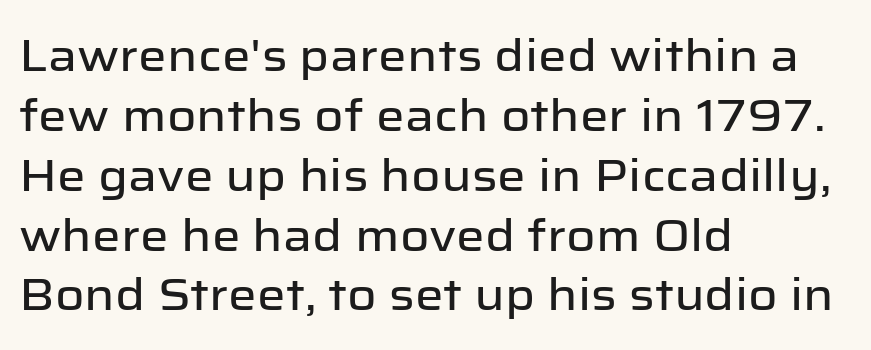
Q: Is the text italic (slanted)? A: No, it is upright.
Q: Is the typeface a serif or a sans-serif typeface? A: Sans-serif.
Q: Is the text underlined? A: No.
Q: How is the paragraph aligned? A: Left-aligned.
Q: Is the spacing between letters normal or unusually wide? A: Normal.
Q: Is the spacing between lines tight, normal or loose? A: Normal.
Q: Width (condensed, normal, or wide)? A: Normal.
Q: Stroke contrast? A: Low.
Q: x-height? A: Medium.
Q: Monospaced? A: No.
